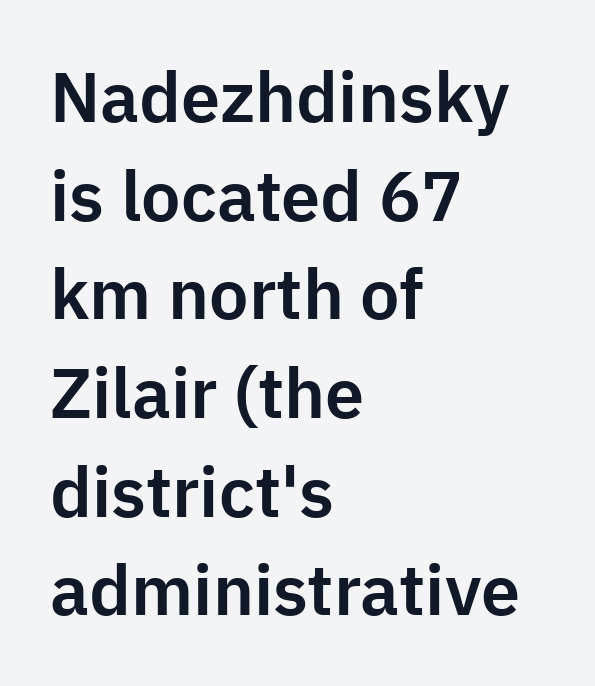
Is the block centered? No — it sits flush against the left margin. Regular leading. Vertical strokes here are truly vertical. This rendering leaves character spacing at its baseline value.
